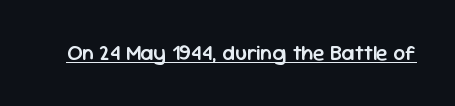
Upright lettering throughout. Nothing unusual about the tracking: characters are spaced as the font intends. This sample carries an underscore along the baseline area. How heavy is the stroke? Medium-heavy — a semibold, shy of bold.
